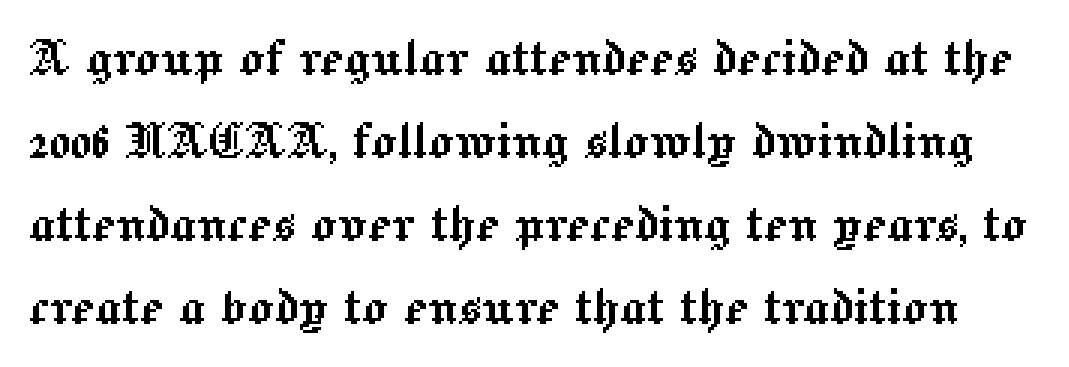
Do the characters align in a grid? No, the font is proportional. In terms of letterspacing, this is plain default setting. Anything drawn beneath the words? Only blank space. Italic? Not at all — the glyphs are vertical. Vertical spacing — default.
